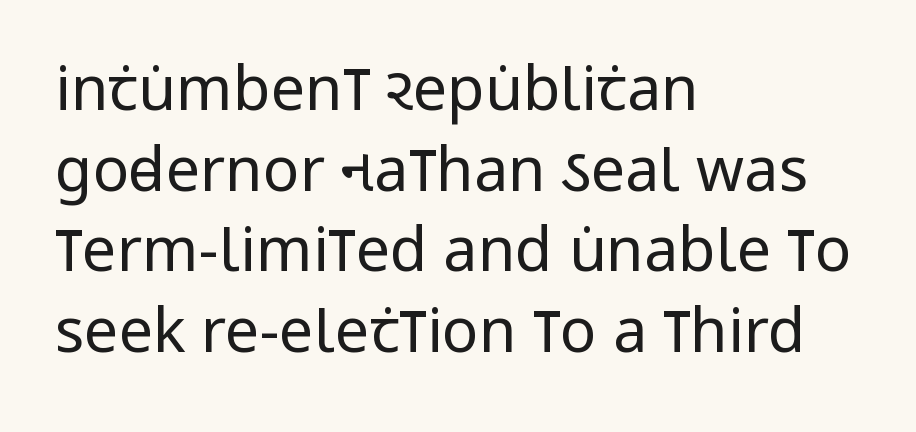
Words float on clear page, feet unadorned. Grotesque or geometric, the face here clearly has no serifs. The lines sit at an ordinary, default distance from one another. Honestly, the letter spacing is just normal — you wouldn't notice it.
